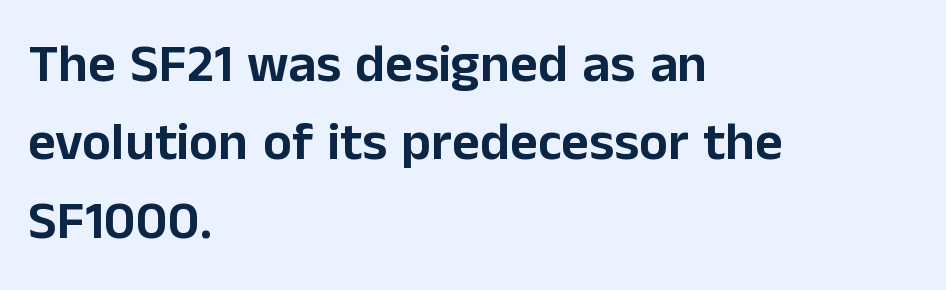
Q: Is the text italic (slanted)? A: No, it is upright.
Q: Is the typeface a serif or a sans-serif typeface? A: Sans-serif.
Q: Is the text underlined? A: No.
Q: How is the paragraph aligned? A: Left-aligned.
Q: Is the spacing between letters normal or unusually wide? A: Normal.
Q: Is the spacing between lines tight, normal or loose? A: Normal.
Q: Width (condensed, normal, or wide)? A: Normal.
Q: Stroke contrast? A: Low.
Q: x-height? A: Medium.
Q: Monospaced? A: No.
